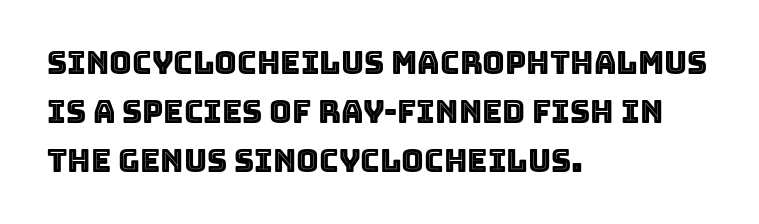
{"italic": "no", "width": "normal", "x_height": "large", "monospaced": "no", "underline": "no", "align": "left", "line_spacing": "normal", "line_spacing_ratio": 1.58, "letter_spacing": "normal", "letter_spacing_em": 0.0, "glyph_px": 31}
